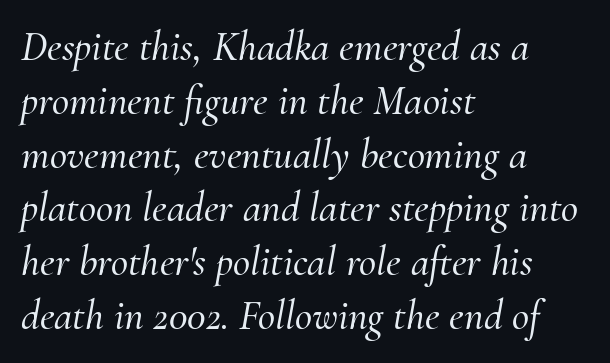
Descender tails drop into unmarked territory. Leading matches the norm, producing a regular column. There's an unmistakable incline to the writing here. This sample has the flowing, uneven cadence of proportional lettering. Line beginnings align vertically; line endings do not. Is this a sans? No — the strokes have serifs.
